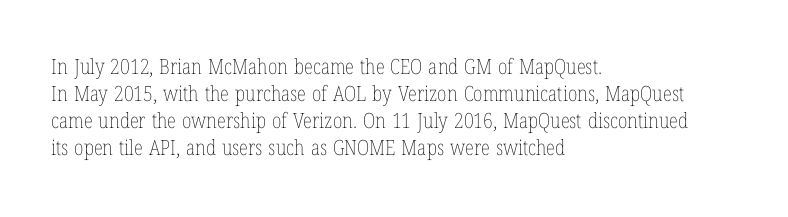
These lines keep a tight, regular rhythm from letter to letter. The rows are spaced the way most documents space them. Nothing heavy about these letters — not bold at all. A roman cut, with each character standing at attention. Check under the words: just untouched page. All the whitespace from short lines collects on the right.
